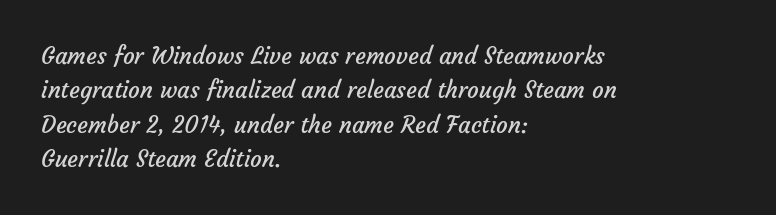
These lines sit exactly where default settings would place them. Layout note: lines flush left. The horizontal fit of the characters is conventional and even. The zone under the glyphs is completely vacant.
